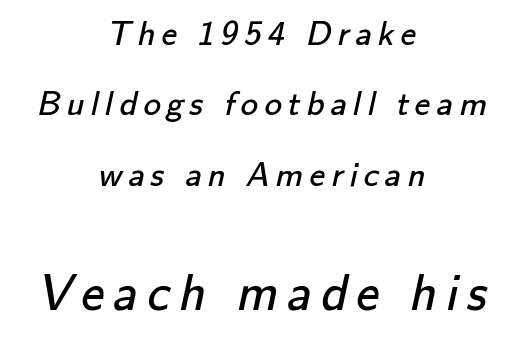
{"serif": "no", "bold": "no", "weight": "regular", "width": "normal", "stroke_contrast": "low", "x_height": "small", "monospaced": "no", "underline": "no", "align": "center", "line_spacing": "loose", "line_spacing_ratio": 2.01, "larger_block": "second", "size_ratio": 1.49, "glyph_px": 52}
